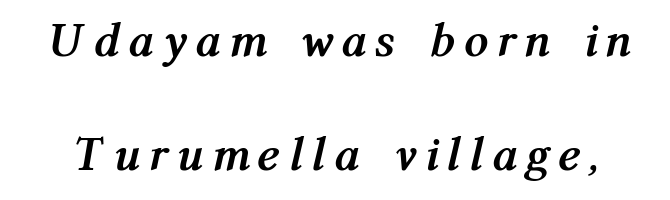
The vertical gap from one line to the next is large. Honestly, the letter spacing is so wide it's the main thing you notice. The glyphs look as if they've been sheared to an angle. The strokes are fattened all the way to bold.
